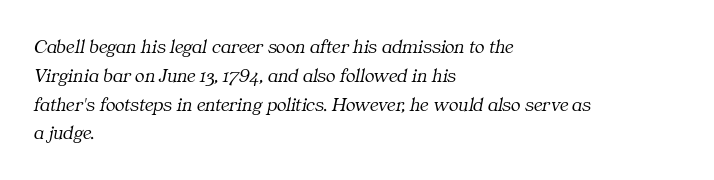
{"italic": "yes", "lean": "right", "slant_degrees": 11, "bold": "no", "underline": "no", "align": "left", "line_spacing": "normal", "line_spacing_ratio": 1.44, "letter_spacing": "normal", "letter_spacing_em": 0.0, "glyph_px": 20}
